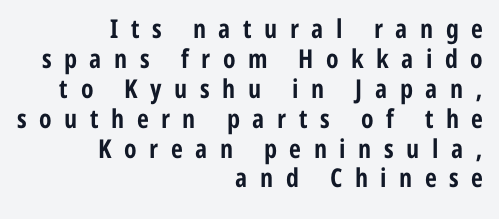
The image shows 26 px bold type, upright; set right-aligned, tight line spacing (1.15x), unusually wide letter spacing (+0.48 em), not underlined.
